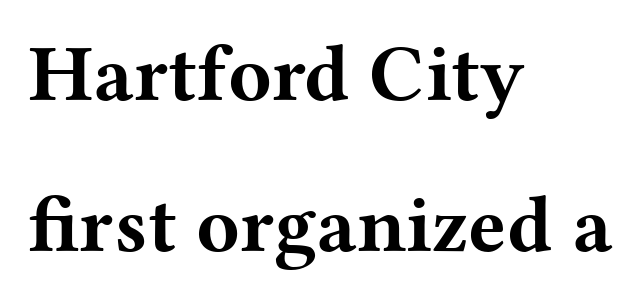
Q: Is the text bold? A: Yes.
Q: Is the text italic (slanted)? A: No, it is upright.
Q: Is the typeface a serif or a sans-serif typeface? A: Serif.
Q: Is the text underlined? A: No.
Q: How is the paragraph aligned? A: Left-aligned.
Q: Is the spacing between letters normal or unusually wide? A: Normal.
Q: Width (condensed, normal, or wide)? A: Wide.
Q: Stroke contrast? A: Medium.
Q: x-height? A: Medium.
Q: Monospaced? A: No.
